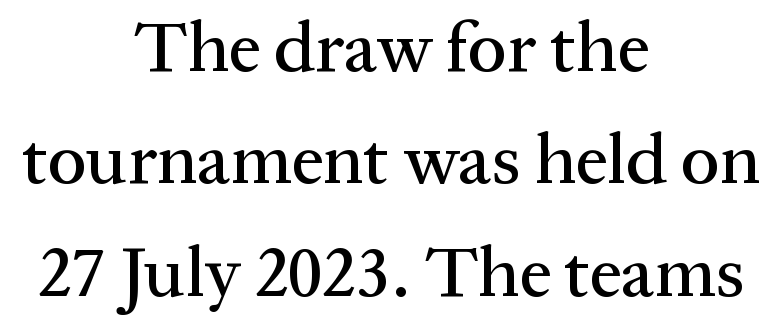
{"serif": "yes", "italic": "no", "width": "normal", "stroke_contrast": "medium", "x_height": "medium", "monospaced": "no", "underline": "no", "align": "center", "line_spacing": "normal", "line_spacing_ratio": 1.56, "letter_spacing": "normal", "letter_spacing_em": 0.0, "glyph_px": 72}
